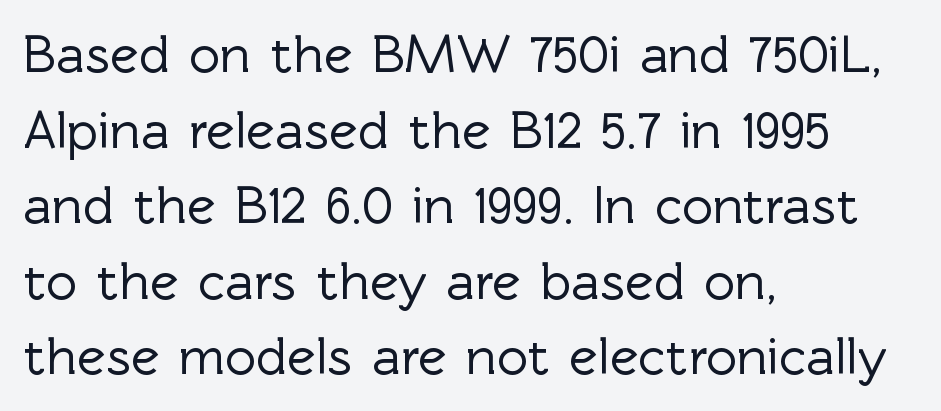
Q: Is the text italic (slanted)? A: No, it is upright.
Q: Is the typeface a serif or a sans-serif typeface? A: Sans-serif.
Q: Is the text underlined? A: No.
Q: How is the paragraph aligned? A: Left-aligned.
Q: Is the spacing between letters normal or unusually wide? A: Normal.
Q: Is the spacing between lines tight, normal or loose? A: Normal.
Q: Width (condensed, normal, or wide)? A: Normal.
Q: x-height? A: Medium.
Q: Monospaced? A: No.
